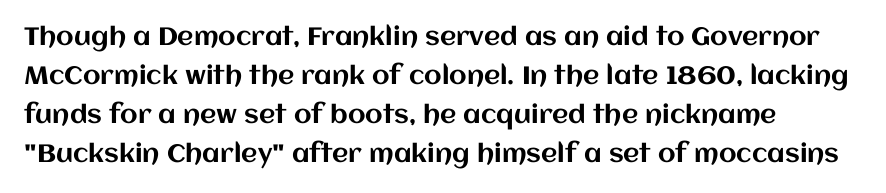
{"italic": "no", "underline": "no", "align": "left", "line_spacing": "normal", "line_spacing_ratio": 1.56, "letter_spacing": "normal", "letter_spacing_em": 0.0, "glyph_px": 25}
